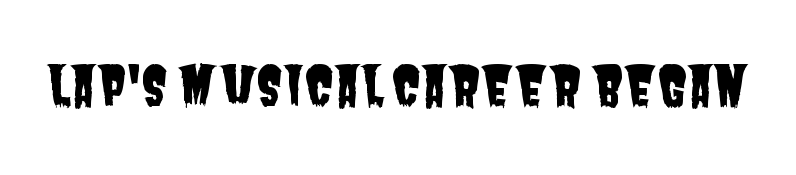
{"serif": "no", "width": "condensed", "stroke_contrast": "low", "x_height": "large", "monospaced": "no", "underline": "no", "letter_spacing": "normal", "letter_spacing_em": 0.0, "glyph_px": 54}
